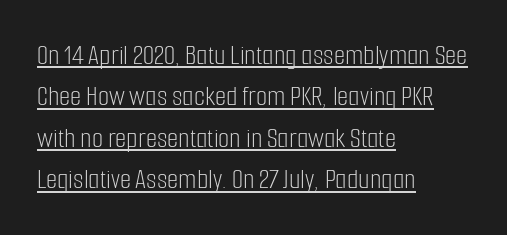
The image shows 29 px light, condensed sans-serif type, upright; set left-aligned, normal line spacing (1.43x), normal letter spacing, underlined; low stroke contrast and a medium x-height.
